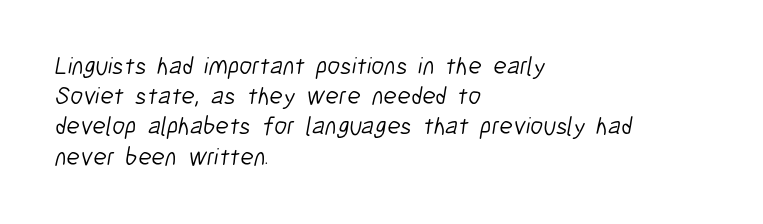
This sample is left-justified, so line endings fall wherever the words run out. A bare baseline throughout the passage. Glyph-to-glyph distance matches everyday printed text. Think standard paragraph weight, or any step lighter than that.
